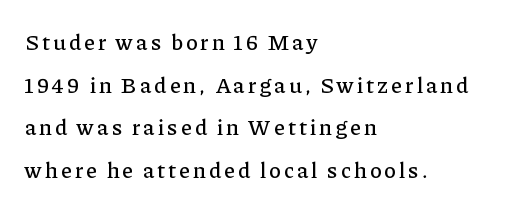
Leading is clearly above the norm, producing a sparse column. The letters stand upright; this is a roman face. Leftover space on each line is placed entirely after the last word. Bare-footed words on every line.
